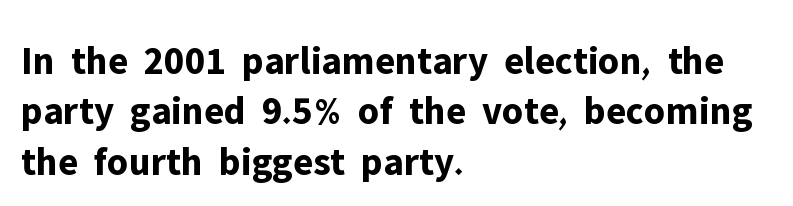
Stroke thickness is high; the sample reads as a true bold. The face used here is proportionally spaced, like ordinary book or web type. How would I describe the line gaps? Plain and ordinary. Notice how the stems are strictly vertical — no italics here. Typeset ragged right — the left edge is the straight one.
